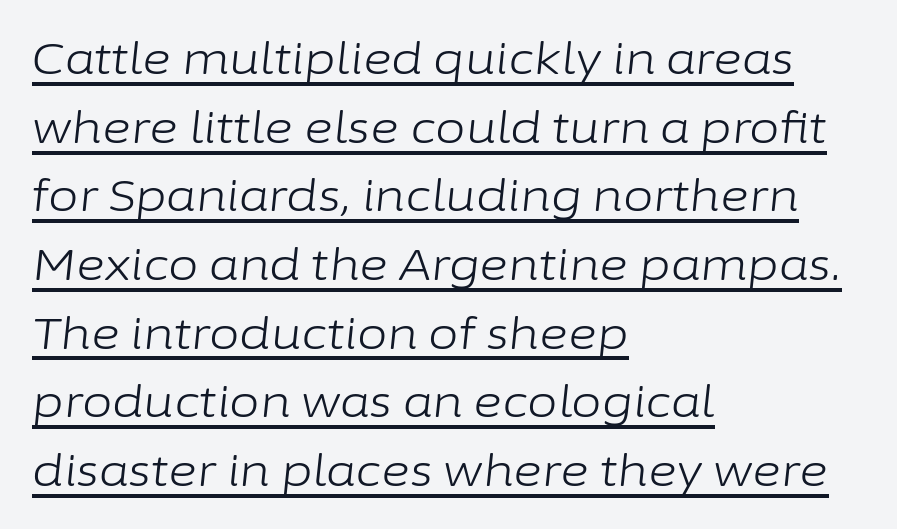
The image shows 44 px light type, italic (leaning right); set left-aligned, normal line spacing (1.56x), normal letter spacing, underlined; low stroke contrast and a medium x-height.
